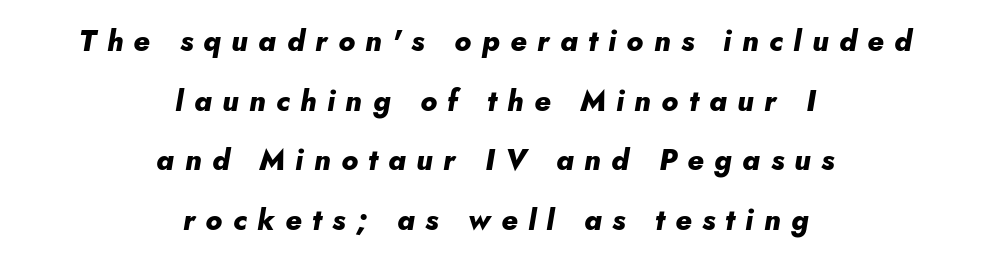
Q: Is the text bold? A: Yes.
Q: Is the text italic (slanted)? A: Yes, it leans right by about 5 degrees.
Q: Is the text underlined? A: No.
Q: How is the paragraph aligned? A: Centered.
Q: Is the spacing between letters normal or unusually wide? A: Unusually wide.
Q: Is the spacing between lines tight, normal or loose? A: Loose.
Q: Width (condensed, normal, or wide)? A: Normal.
Q: Stroke contrast? A: Low.
Q: x-height? A: Small.
Q: Monospaced? A: No.
